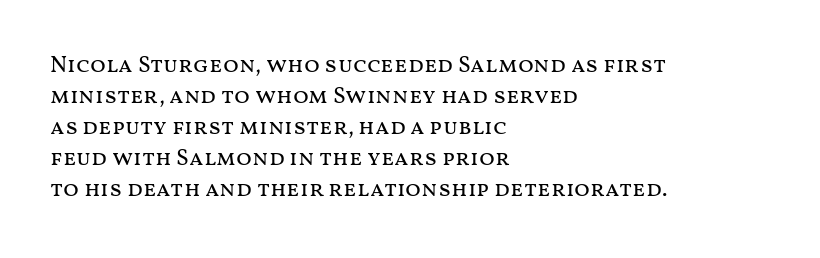
{"italic": "no", "bold": "no", "underline": "no", "align": "left", "line_spacing": "normal", "line_spacing_ratio": 1.35, "letter_spacing": "normal", "letter_spacing_em": 0.0, "glyph_px": 23}
